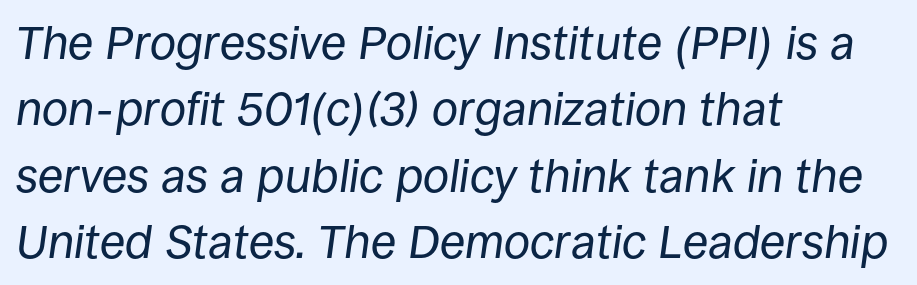
Q: Is the text bold? A: No.
Q: Is the text italic (slanted)? A: Yes, it leans right by about 8 degrees.
Q: Is the text underlined? A: No.
Q: How is the paragraph aligned? A: Left-aligned.
Q: Is the spacing between letters normal or unusually wide? A: Normal.
Q: Is the spacing between lines tight, normal or loose? A: Normal.
Q: Width (condensed, normal, or wide)? A: Normal.
Q: Stroke contrast? A: Low.
Q: x-height? A: Large.
Q: Monospaced? A: No.
